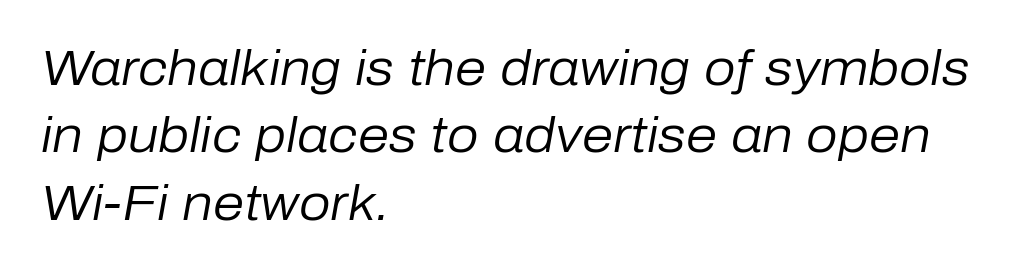
The image shows 50 px regular-weight type, italic (leaning right); set left-aligned, normal line spacing (1.35x), normal letter spacing, not underlined; low stroke contrast and a medium x-height.
